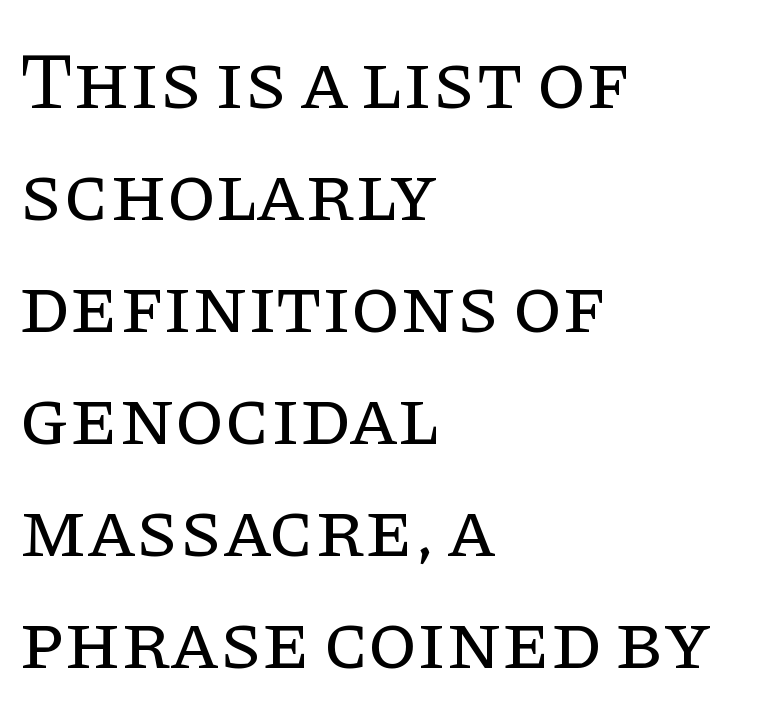
Q: Is the text bold? A: No.
Q: Is the text italic (slanted)? A: No, it is upright.
Q: Is the typeface a serif or a sans-serif typeface? A: Serif.
Q: Is the text underlined? A: No.
Q: How is the paragraph aligned? A: Left-aligned.
Q: Is the spacing between letters normal or unusually wide? A: Normal.
Q: Is the spacing between lines tight, normal or loose? A: Normal.
Q: Width (condensed, normal, or wide)? A: Normal.
Q: Stroke contrast? A: Low.
Q: x-height? A: Large.
Q: Monospaced? A: No.
